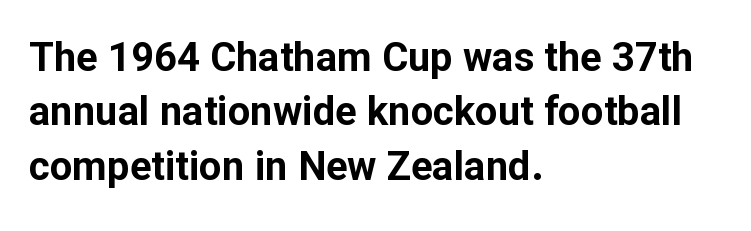
Q: Is the text bold? A: Yes.
Q: Is the text italic (slanted)? A: No, it is upright.
Q: Is the typeface a serif or a sans-serif typeface? A: Sans-serif.
Q: Is the text underlined? A: No.
Q: How is the paragraph aligned? A: Left-aligned.
Q: Is the spacing between letters normal or unusually wide? A: Normal.
Q: Is the spacing between lines tight, normal or loose? A: Normal.
Q: Width (condensed, normal, or wide)? A: Normal.
Q: Stroke contrast? A: Low.
Q: x-height? A: Medium.
Q: Monospaced? A: No.
